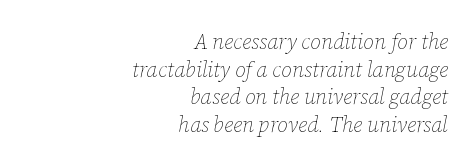
{"italic": "yes", "lean": "right", "slant_degrees": 12, "bold": "no", "underline": "no", "align": "right", "line_spacing": "normal", "line_spacing_ratio": 1.32, "letter_spacing": "normal", "letter_spacing_em": 0.0, "glyph_px": 21}
